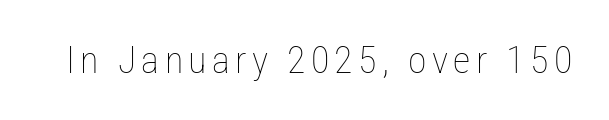
Designer's note — italics off, roman on. These lines are rendered in a variable-pitch font. Think standard paragraph weight, or any step lighter than that. This rendering features lettering with no underline.
